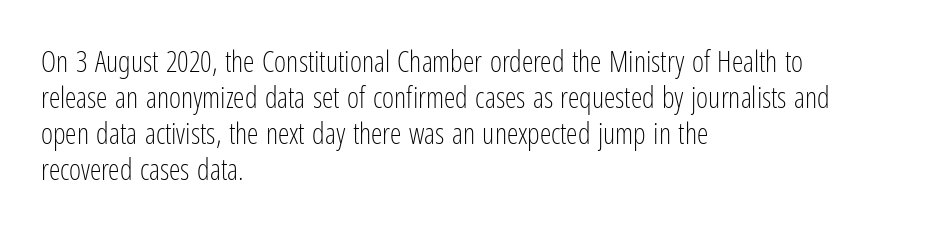
You could call the tracking neutral — neither tight nor loose. Think of a printed novel: that variable character pitch is what you see here. Line starts are locked; line ends wander. The font's upright variant was chosen for this text. The typeface chosen for these lines omits serifs.
